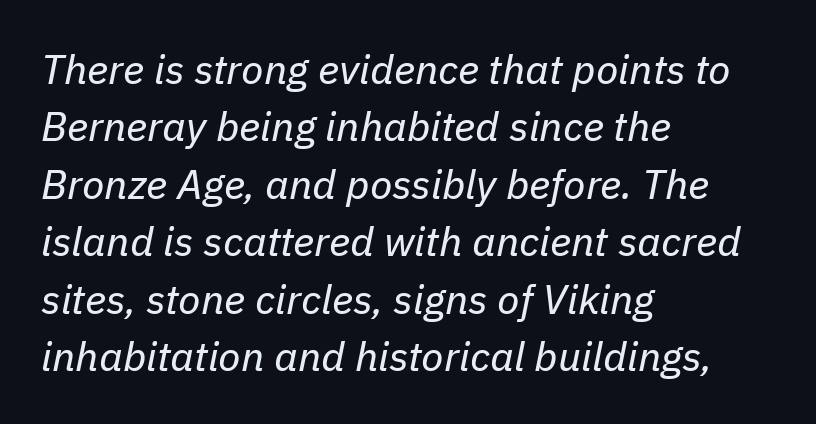
Q: Is the text bold? A: No.
Q: Is the text italic (slanted)? A: Yes, it leans right by about 11 degrees.
Q: Is the text underlined? A: No.
Q: How is the paragraph aligned? A: Left-aligned.
Q: Is the spacing between letters normal or unusually wide? A: Normal.
Q: Is the spacing between lines tight, normal or loose? A: Normal.
Q: Width (condensed, normal, or wide)? A: Normal.
Q: Stroke contrast? A: Low.
Q: x-height? A: Medium.
Q: Monospaced? A: No.
